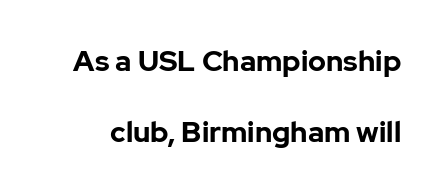
{"serif": "no", "italic": "no", "bold": "yes", "weight": "bold", "width": "normal", "stroke_contrast": "low", "x_height": "medium", "monospaced": "no", "underline": "no", "line_spacing": "loose", "line_spacing_ratio": 2.45, "letter_spacing": "normal", "letter_spacing_em": 0.0, "glyph_px": 29}
